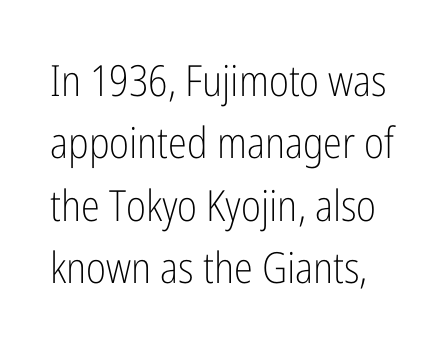
The image shows 43 px light, condensed sans-serif type, upright; set normal line spacing (1.45x), normal letter spacing, not underlined; low stroke contrast and a medium x-height.
